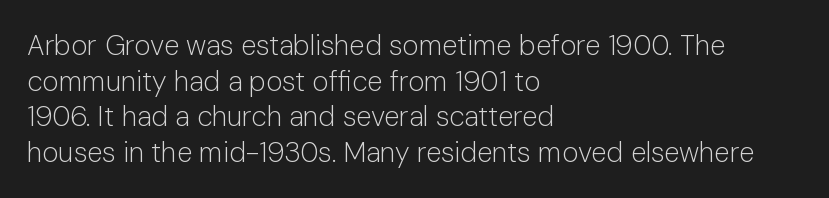
The image shows 28 px light sans-serif type, upright; set left-aligned, normal line spacing (1.27x), normal letter spacing, not underlined; low stroke contrast and a medium x-height.
